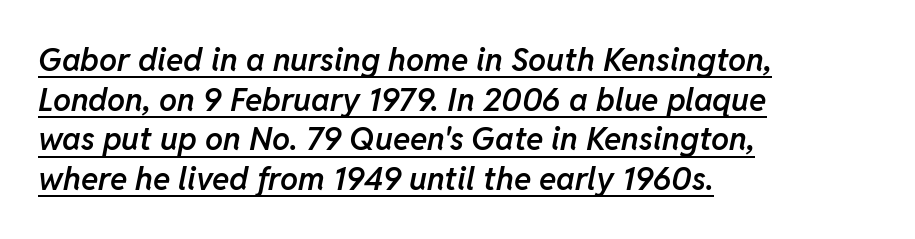
{"italic": "yes", "lean": "right", "slant_degrees": 11, "bold": "semi", "weight": "semibold", "width": "normal", "stroke_contrast": "low", "x_height": "medium", "monospaced": "no", "underline": "yes", "align": "left", "line_spacing_ratio": 1.24, "letter_spacing": "normal", "letter_spacing_em": 0.0, "glyph_px": 32}
